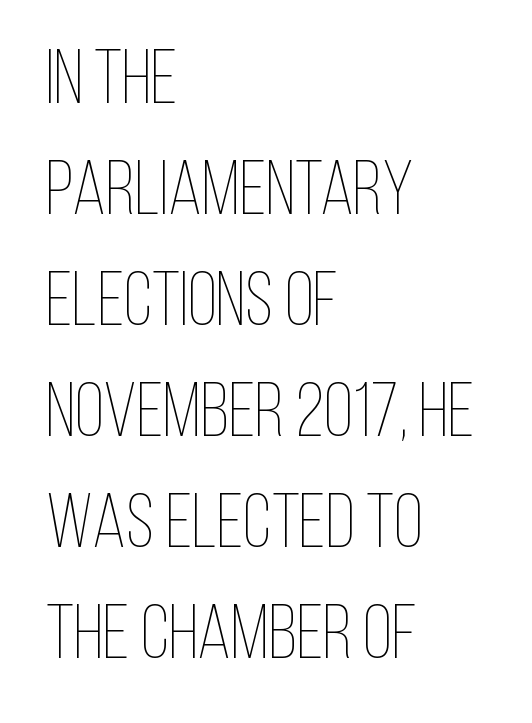
Q: Is the text bold? A: No.
Q: Is the text italic (slanted)? A: No, it is upright.
Q: Is the text underlined? A: No.
Q: How is the paragraph aligned? A: Left-aligned.
Q: Is the spacing between letters normal or unusually wide? A: Normal.
Q: Is the spacing between lines tight, normal or loose? A: Normal.
Q: Width (condensed, normal, or wide)? A: Condensed.
Q: Stroke contrast? A: Low.
Q: x-height? A: Large.
Q: Monospaced? A: No.
